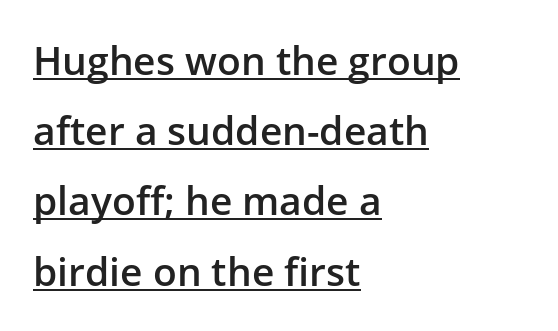
The face used here is proportionally spaced, like ordinary book or web type. Grotesque or geometric, the face here clearly has no serifs. The lines are quadded left. Does a line run under the words? Yes, clearly.
